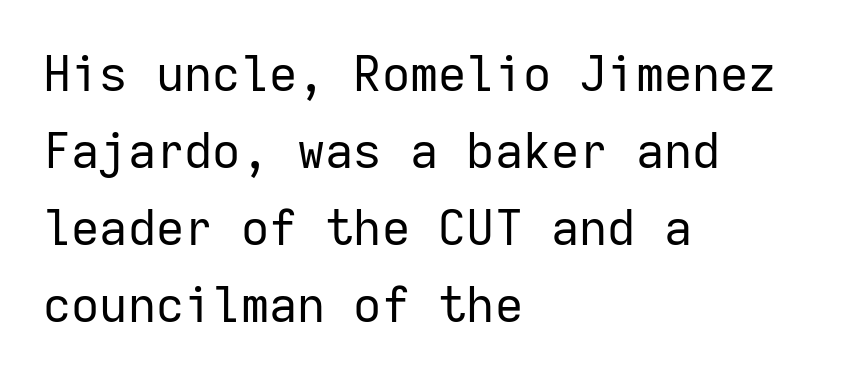
Q: Is the text bold? A: No.
Q: Is the text italic (slanted)? A: No, it is upright.
Q: Is the typeface a serif or a sans-serif typeface? A: Sans-serif.
Q: Is the text underlined? A: No.
Q: How is the paragraph aligned? A: Left-aligned.
Q: Is the spacing between letters normal or unusually wide? A: Normal.
Q: Is the spacing between lines tight, normal or loose? A: Normal.
Q: Width (condensed, normal, or wide)? A: Normal.
Q: Stroke contrast? A: Low.
Q: x-height? A: Medium.
Q: Monospaced? A: Yes.
